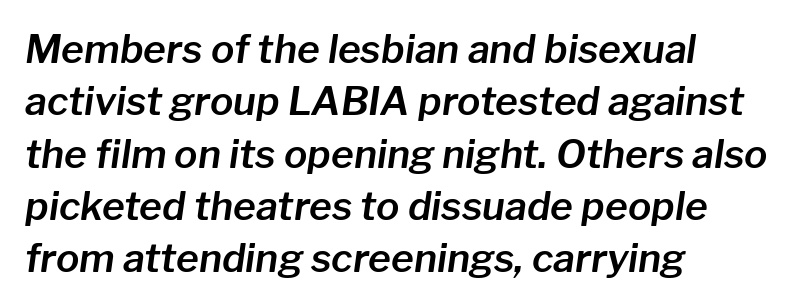
The passage shown leans; its letterforms are oblique. A student would call this left alignment; a typographer would say flush left, rag right. Regular leading. You could not count columns in this text — the font is proportionally spaced. Honestly, the letter spacing is just normal — you wouldn't notice it.
